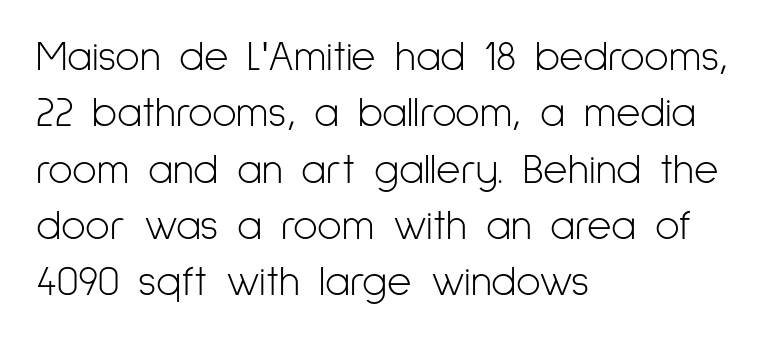
The image shows 42 px light, condensed sans-serif type, upright; set left-aligned, normal line spacing (1.34x), normal letter spacing, not underlined; low stroke contrast and a medium x-height.
